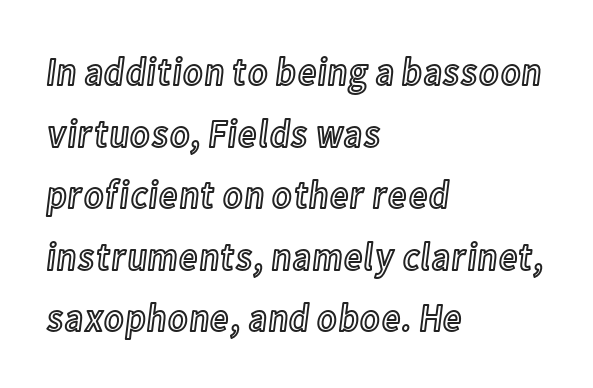
{"width": "condensed", "x_height": "medium", "monospaced": "no", "underline": "no", "align": "left", "line_spacing": "normal", "line_spacing_ratio": 1.54, "letter_spacing": "normal", "letter_spacing_em": 0.0, "glyph_px": 40}
